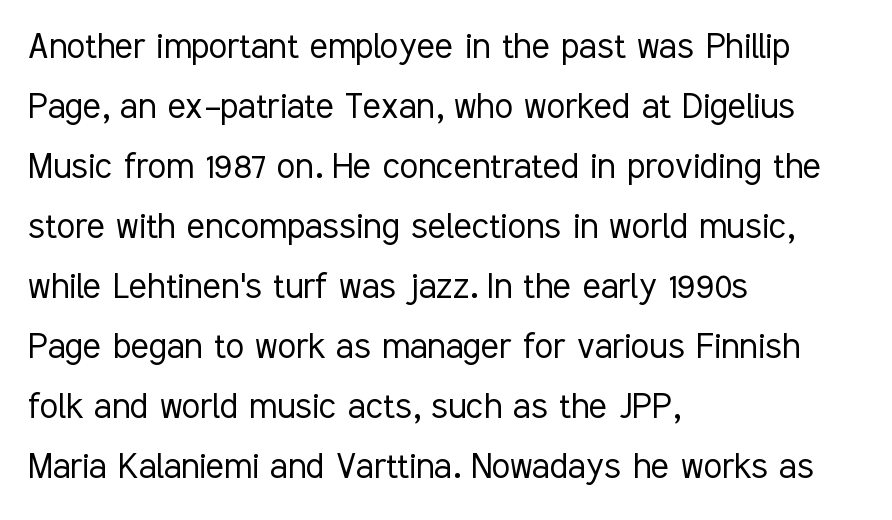
The image shows 42 px light, condensed sans-serif type, upright; set left-aligned, normal line spacing (1.43x), normal letter spacing, not underlined; low stroke contrast and a medium x-height.
